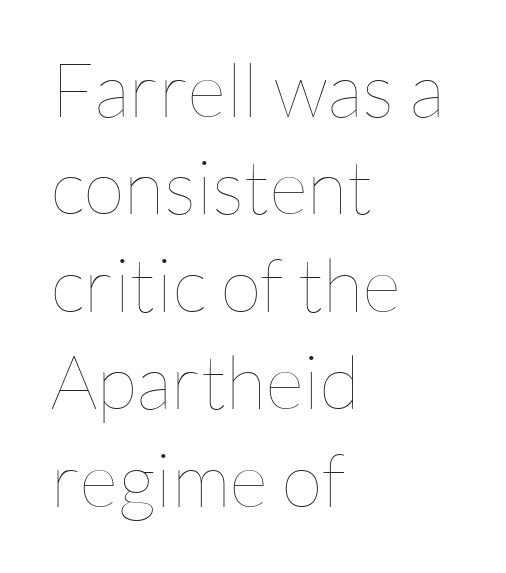
The image shows 75 px thin type, upright; set left-aligned, normal line spacing (1.3x), normal letter spacing, not underlined; low stroke contrast and a medium x-height.
